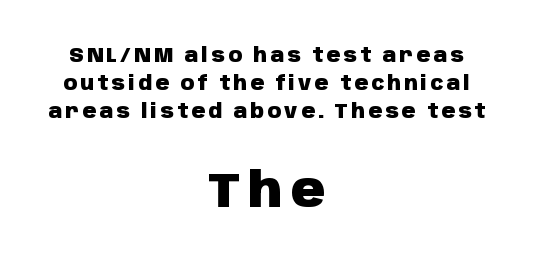
The sample has been set heavy, in full bold. Whoever set this chose a conventional vertical rhythm. The face used here is proportionally spaced, like ordinary book or web type. Check the space under the baseline: it is left empty. Casual observation: everything's sitting right in the middle.
